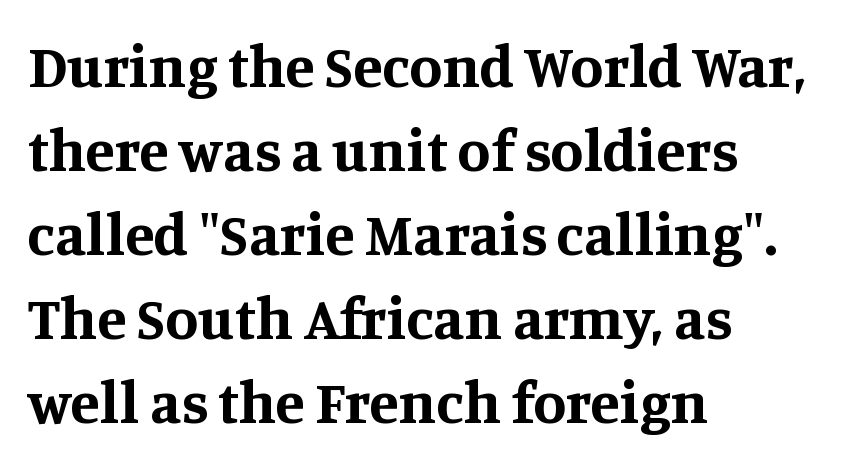
The image shows 60 px bold serif type, upright; set left-aligned, normal line spacing (1.4x), normal letter spacing, not underlined; medium stroke contrast and a large x-height.
